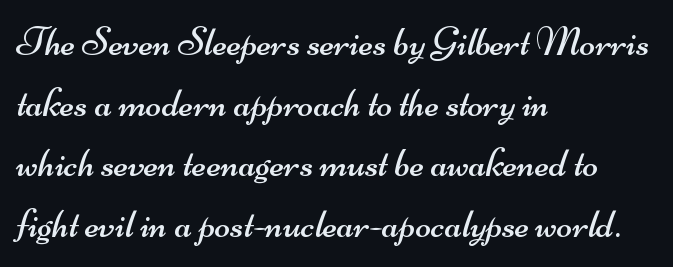
Stroke thickness stays within the range of a standard reading face or lighter. Descenders are the only things crossing below the line. The face used here is proportionally spaced, like ordinary book or web type. Normally led — the rows are evenly, conventionally spaced.
